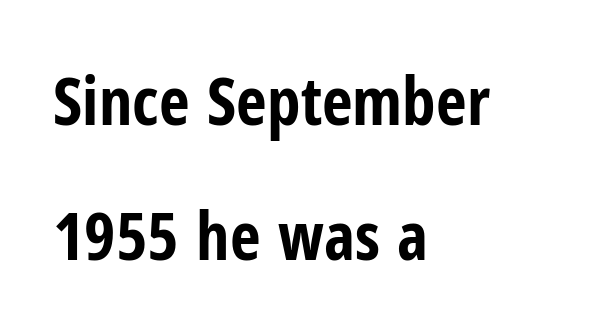
The image shows 67 px bold, condensed sans-serif type, upright; set left-aligned, loose line spacing (2.02x), normal letter spacing, not underlined; low stroke contrast and a medium x-height.
